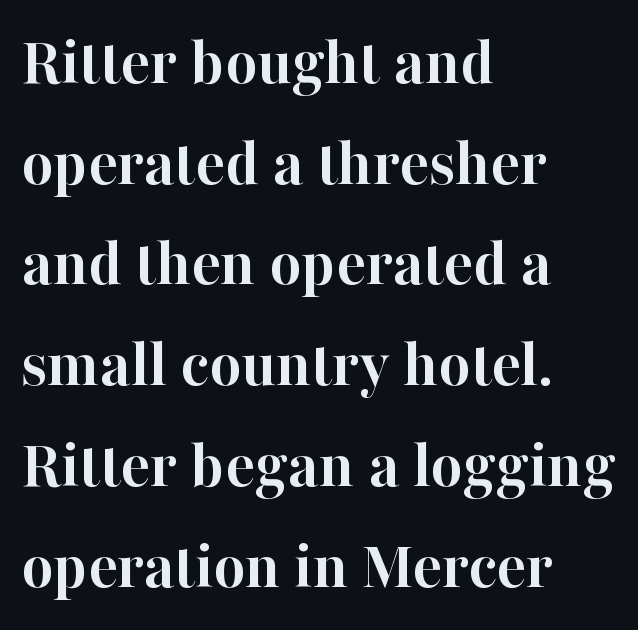
{"serif": "yes", "italic": "no", "bold": "yes", "weight": "semibold", "width": "normal", "stroke_contrast": "high", "x_height": "medium", "monospaced": "no", "underline": "no", "align": "left", "line_spacing": "normal", "line_spacing_ratio": 1.46, "letter_spacing": "normal", "letter_spacing_em": 0.0, "glyph_px": 69}
